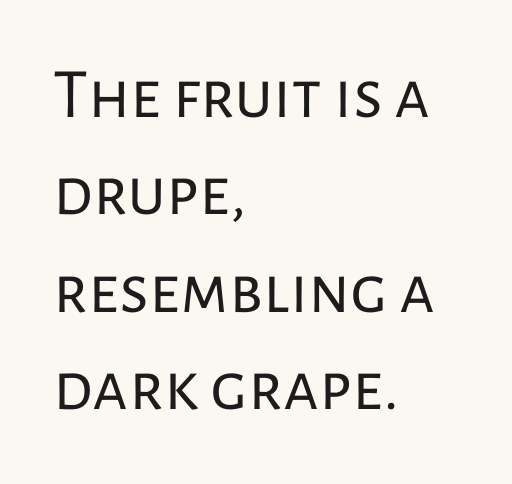
The image shows 71 px regular-weight sans-serif type, upright; set left-aligned, normal line spacing (1.37x), normal letter spacing, not underlined; low stroke contrast and a medium x-height.
